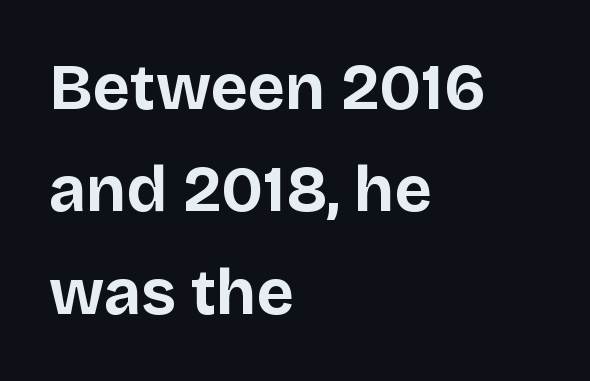
The image shows 64 px bold sans-serif type, upright; set left-aligned, normal line spacing (1.6x), normal letter spacing, not underlined; low stroke contrast and a large x-height.
